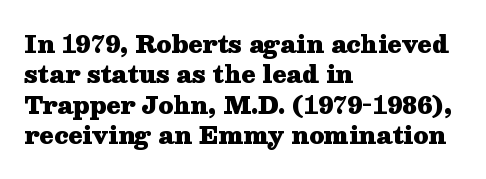
Each word holds together tightly as a unit, with standard inter-letter gaps. Typeset ragged right — the left edge is the straight one. Has an underline been added? It has not. The passage shown stacks its lines at a standard gap. A typesetter would mark this as roman, not italic. The passage shown is emphatically bold.
